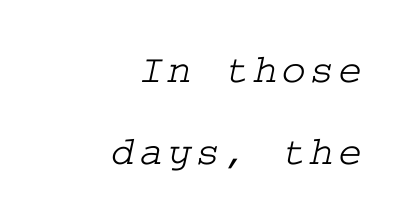
The image shows 41 px wide serif type; set right-aligned, loose line spacing (2.01x), not underlined; low stroke contrast and a medium x-height.
